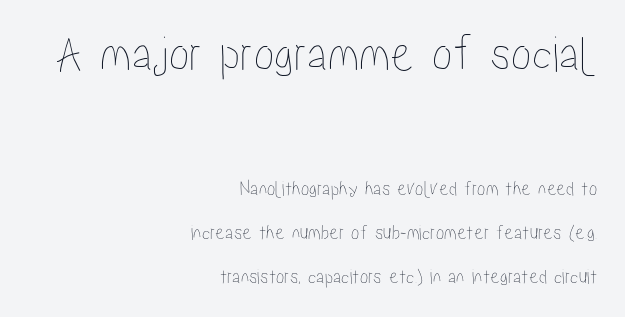
The image shows 52 px condensed type, upright; set right-aligned, loose line spacing (2.09x), normal letter spacing, not underlined; the first (top) block is 2.48x larger; low stroke contrast and a medium x-height.
